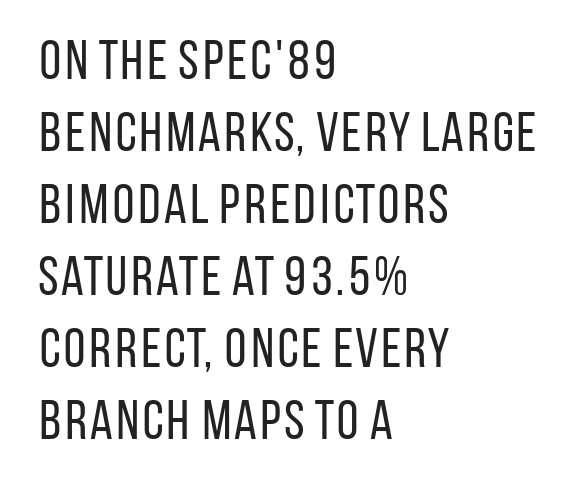
Q: Is the text bold? A: No.
Q: Is the text italic (slanted)? A: No, it is upright.
Q: Is the typeface a serif or a sans-serif typeface? A: Sans-serif.
Q: Is the text underlined? A: No.
Q: How is the paragraph aligned? A: Left-aligned.
Q: Is the spacing between letters normal or unusually wide? A: Normal.
Q: Is the spacing between lines tight, normal or loose? A: Normal.
Q: Width (condensed, normal, or wide)? A: Condensed.
Q: Stroke contrast? A: Low.
Q: x-height? A: Large.
Q: Monospaced? A: No.
